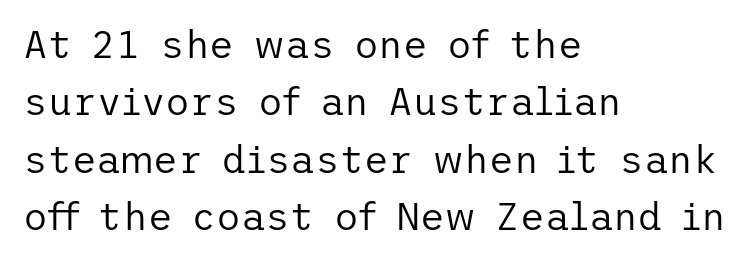
{"serif": "no", "italic": "no", "bold": "no", "weight": "regular", "width": "normal", "stroke_contrast": "low", "x_height": "medium", "underline": "no", "align": "left", "line_spacing": "normal", "line_spacing_ratio": 1.51, "letter_spacing": "normal", "letter_spacing_em": 0.0, "glyph_px": 38}
